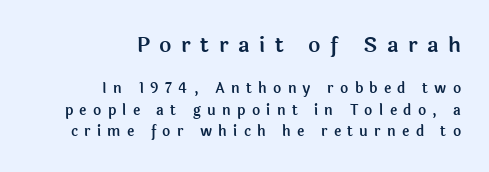
The image shows 21 px text type, upright; set right-aligned, normal line spacing (1.54x), unusually wide letter spacing (+0.45 em), not underlined; the first (top) block is 1.5x larger.
